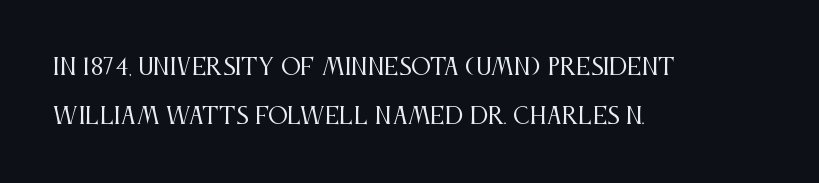
The image shows 22 px text type, upright; set left-aligned, loose line spacing (2.25x), normal letter spacing, not underlined.
